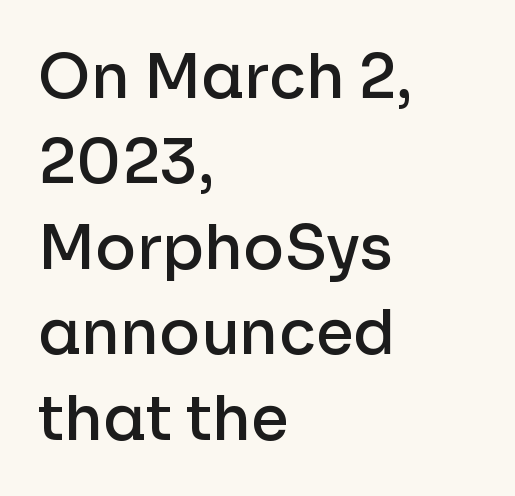
The image shows 61 px semibold sans-serif type, upright; set left-aligned, normal line spacing (1.4x), normal letter spacing, not underlined; low stroke contrast and a medium x-height.
